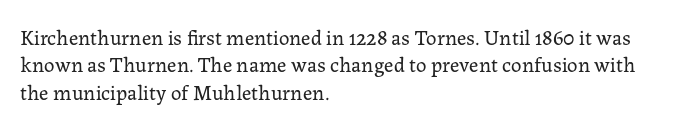
The image shows 21 px text type, upright; set left-aligned, normal line spacing (1.3x), normal letter spacing, not underlined.
